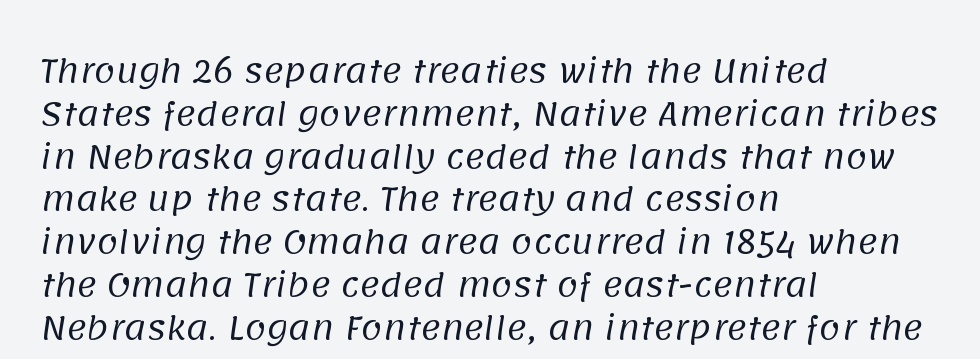
Q: Is the text bold? A: No.
Q: Is the typeface a serif or a sans-serif typeface? A: Sans-serif.
Q: Is the text underlined? A: No.
Q: How is the paragraph aligned? A: Left-aligned.
Q: Is the spacing between letters normal or unusually wide? A: Normal.
Q: Is the spacing between lines tight, normal or loose? A: Normal.
Q: Width (condensed, normal, or wide)? A: Normal.
Q: Stroke contrast? A: Low.
Q: x-height? A: Large.
Q: Monospaced? A: No.
